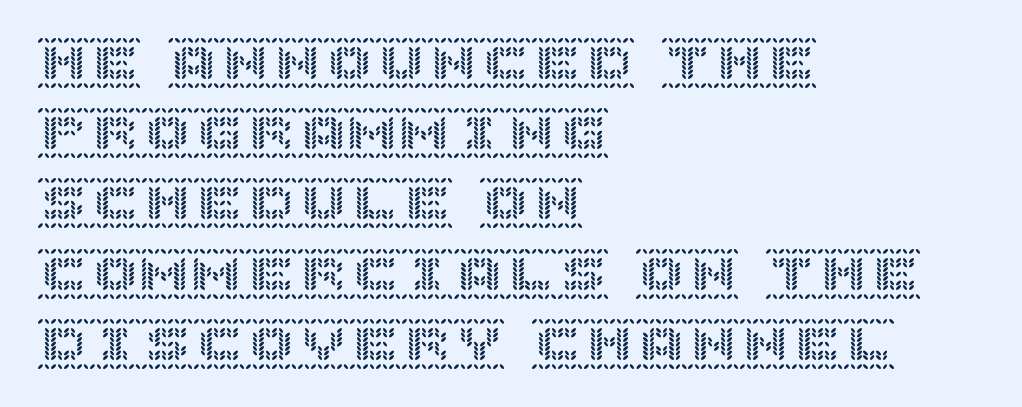
Q: Is the text italic (slanted)? A: No, it is upright.
Q: Is the text underlined? A: No.
Q: How is the paragraph aligned? A: Left-aligned.
Q: Is the spacing between letters normal or unusually wide? A: Normal.
Q: Is the spacing between lines tight, normal or loose? A: Normal.
Q: Width (condensed, normal, or wide)? A: Normal.
Q: x-height? A: Large.
